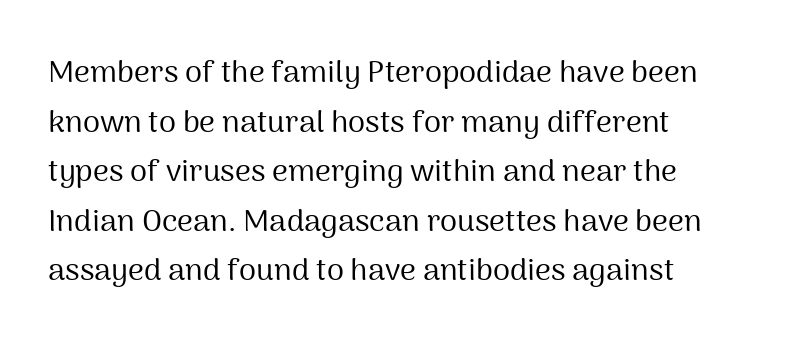
{"serif": "no", "italic": "no", "bold": "no", "weight": "regular", "width": "normal", "stroke_contrast": "medium", "x_height": "medium", "monospaced": "no", "underline": "no", "align": "left", "line_spacing": "normal", "line_spacing_ratio": 1.6, "letter_spacing": "normal", "letter_spacing_em": 0.0, "glyph_px": 31}
